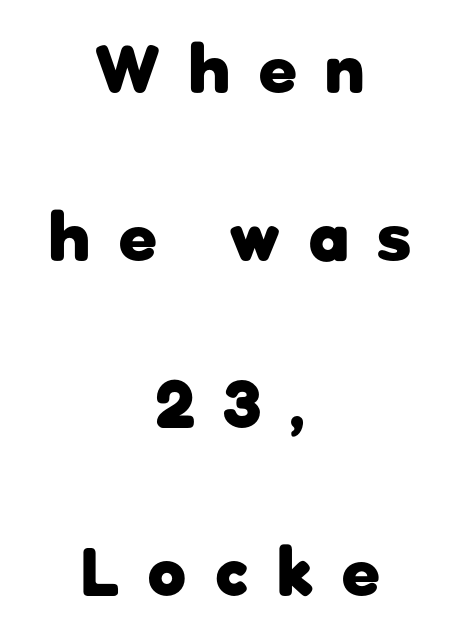
Font category for this specimen: sans-serif. Each row of text sits above clean, open space. Compared with typical body copy, the letter spacing here is much looser. Strong, thick strokes mark this as bold type. In CSS terms this would be text-align: center.
